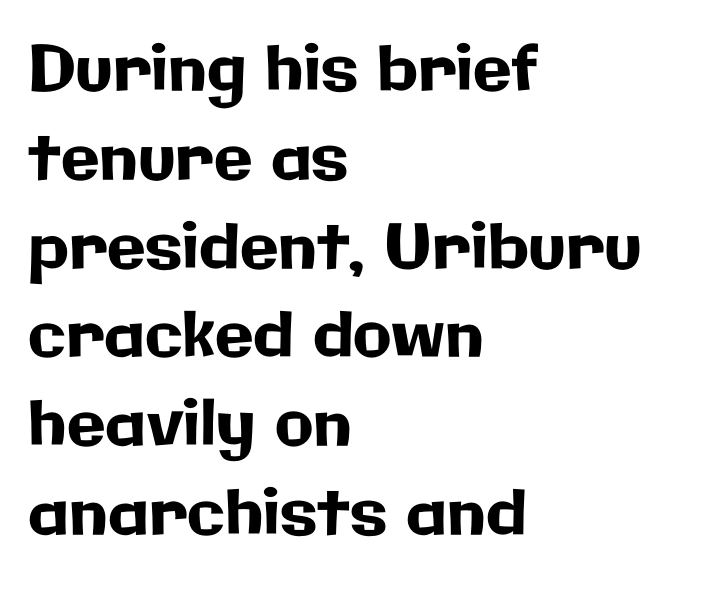
Q: Is the text italic (slanted)? A: No, it is upright.
Q: Is the typeface a serif or a sans-serif typeface? A: Sans-serif.
Q: Is the text underlined? A: No.
Q: How is the paragraph aligned? A: Left-aligned.
Q: Is the spacing between letters normal or unusually wide? A: Normal.
Q: Is the spacing between lines tight, normal or loose? A: Normal.
Q: Width (condensed, normal, or wide)? A: Normal.
Q: Stroke contrast? A: Low.
Q: x-height? A: Medium.
Q: Monospaced? A: No.
